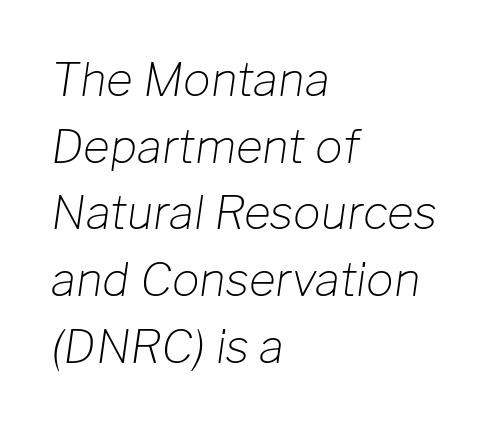
Each line starts at the same left margin while the right side varies. Horizontal bands of white between lines are of average thickness. Looks like regular typesetting: each glyph gets only the width it needs. The space beneath each line is pristine and unruled.
